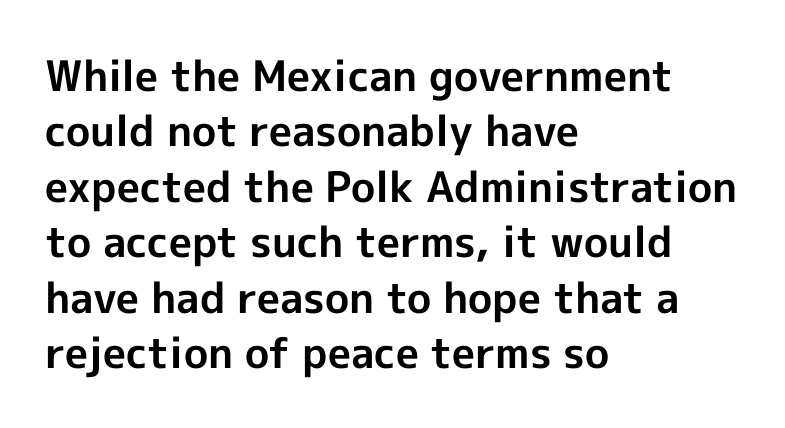
Q: Is the text bold? A: Yes.
Q: Is the text italic (slanted)? A: No, it is upright.
Q: Is the typeface a serif or a sans-serif typeface? A: Sans-serif.
Q: Is the text underlined? A: No.
Q: How is the paragraph aligned? A: Left-aligned.
Q: Is the spacing between letters normal or unusually wide? A: Normal.
Q: Is the spacing between lines tight, normal or loose? A: Normal.
Q: Width (condensed, normal, or wide)? A: Normal.
Q: x-height? A: Medium.
Q: Monospaced? A: No.
